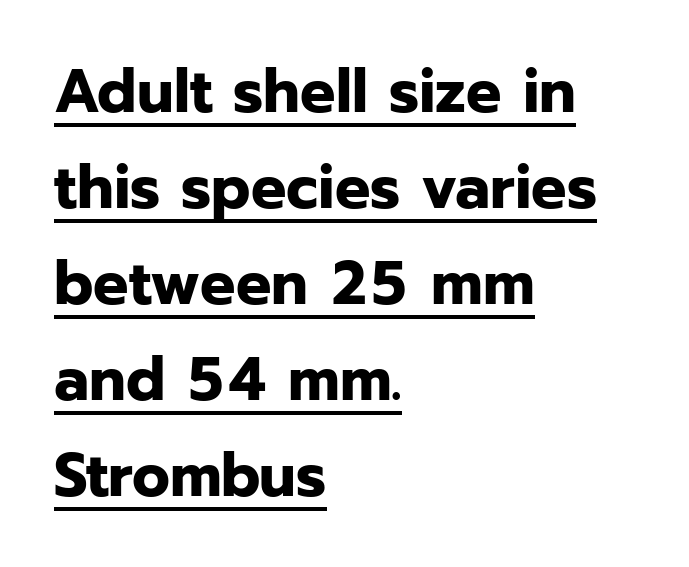
The image shows 62 px bold sans-serif type, upright; set left-aligned, normal line spacing (1.55x), normal letter spacing, underlined; low stroke contrast and a medium x-height.
